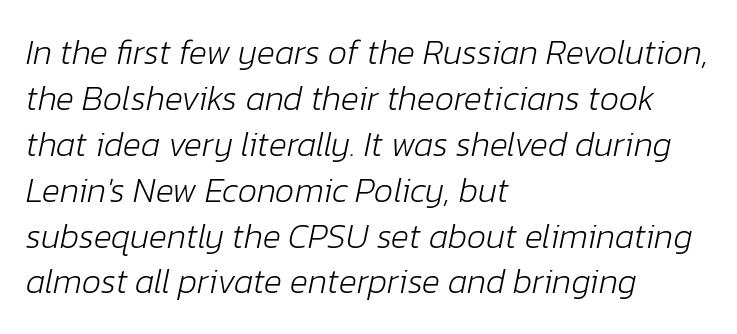
{"italic": "yes", "lean": "right", "slant_degrees": 12, "bold": "no", "weight": "light", "width": "normal", "stroke_contrast": "low", "x_height": "medium", "monospaced": "no", "underline": "no", "align": "left", "line_spacing": "normal", "line_spacing_ratio": 1.35, "letter_spacing": "normal", "letter_spacing_em": 0.0, "glyph_px": 34}
